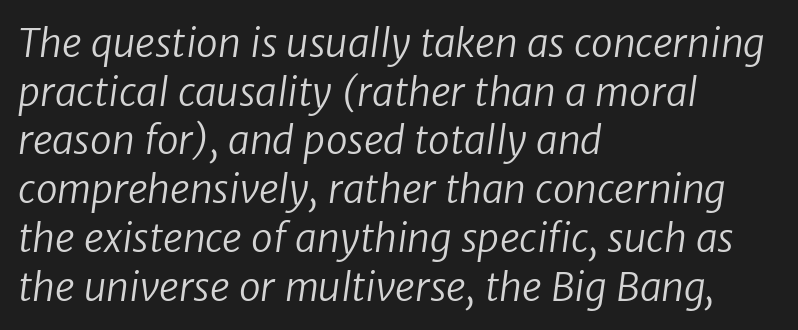
This sample uses plain, unmodified letter spacing. What's the leading like? Ordinary, nothing unusual. This sample has the flowing, uneven cadence of proportional lettering. A student would call this left alignment; a typographer would say flush left, rag right. The strip under each line holds only bare page. The glyphs in this specimen are sans serif.
